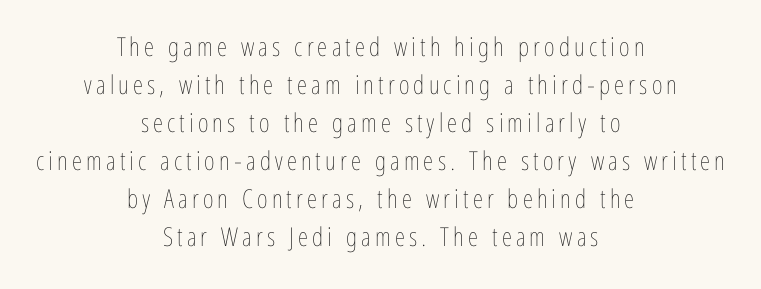
{"italic": "no", "bold": "no", "underline": "no", "align": "center", "line_spacing": "normal", "line_spacing_ratio": 1.46, "glyph_px": 26}
